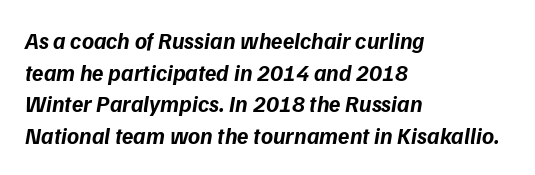
Q: Is the text bold? A: Yes.
Q: Is the text italic (slanted)? A: Yes, it leans right by about 9 degrees.
Q: Is the text underlined? A: No.
Q: How is the paragraph aligned? A: Left-aligned.
Q: Is the spacing between letters normal or unusually wide? A: Normal.
Q: Is the spacing between lines tight, normal or loose? A: Normal.
